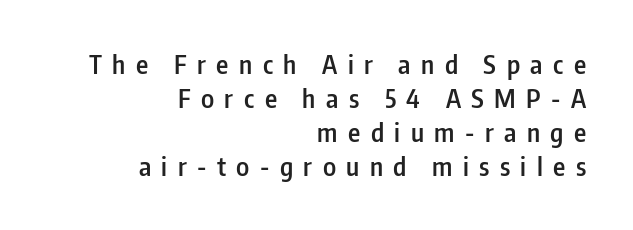
Q: Is the text bold? A: Semi-bold.
Q: Is the text italic (slanted)? A: No, it is upright.
Q: Is the text underlined? A: No.
Q: How is the paragraph aligned? A: Right-aligned.
Q: Is the spacing between letters normal or unusually wide? A: Unusually wide.
Q: Is the spacing between lines tight, normal or loose? A: Normal.
